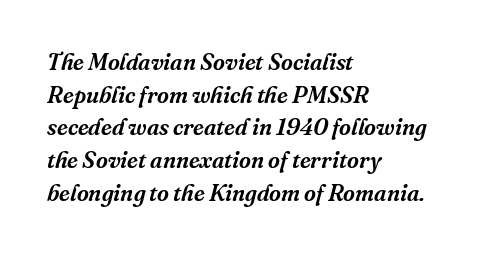
{"italic": "yes", "lean": "right", "slant_degrees": 16, "underline": "no", "align": "left", "line_spacing": "normal", "line_spacing_ratio": 1.42, "letter_spacing": "normal", "letter_spacing_em": 0.0, "glyph_px": 23}
